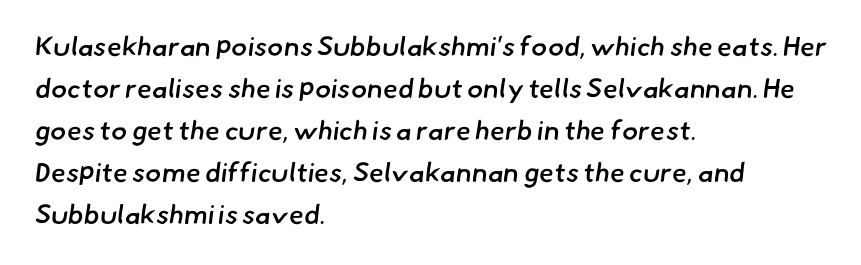
Short and long lines alike share a common starting point at left. What stands out about the letter spacing? Nothing — it is the standard amount. Underline: absent. This sample keeps an unexceptional amount of space between lines. Heft: intermediate — a semibold.
